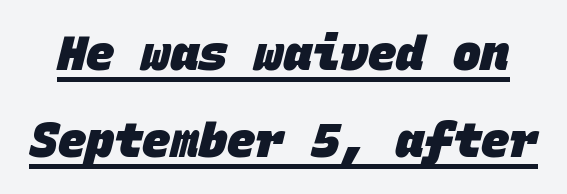
These lines carry a lot of weight — the face is fully bold. The rendering keeps characters at their native spacing. Caption: lettering with a line underneath. These lines are rendered in a fixed-pitch font. The characters display no serif detailing; their extremities are plain.
